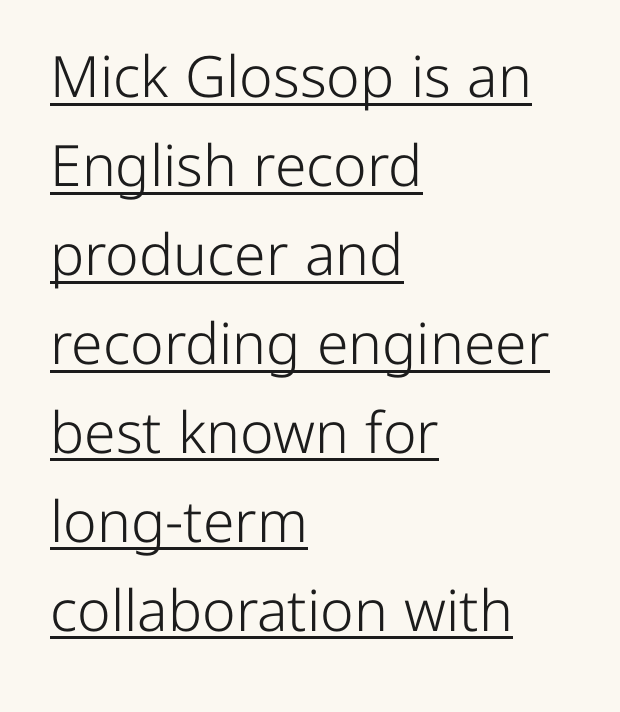
The image shows 57 px light sans-serif type, upright; set left-aligned, normal line spacing (1.56x), normal letter spacing, underlined; low stroke contrast and a medium x-height.
